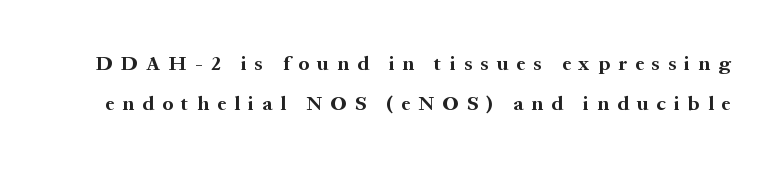
Q: Is the text bold? A: Yes.
Q: Is the text italic (slanted)? A: No, it is upright.
Q: Is the text underlined? A: No.
Q: Is the spacing between letters normal or unusually wide? A: Unusually wide.
Q: Is the spacing between lines tight, normal or loose? A: Loose.
